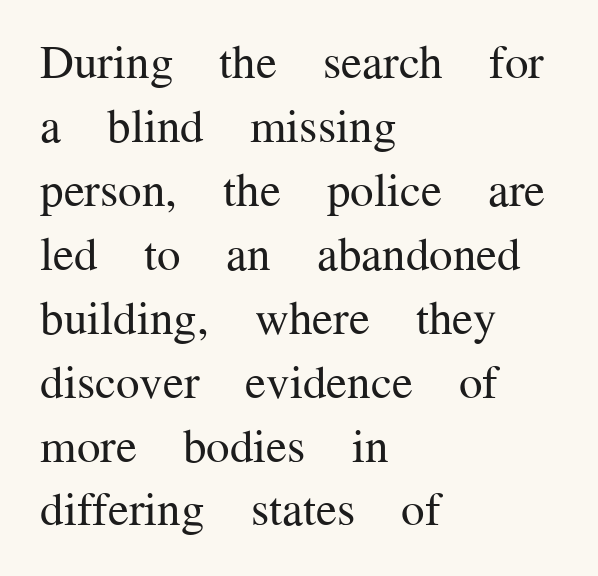
The image shows 47 px regular-weight serif type, upright; set left-aligned, normal line spacing (1.36x), normal letter spacing, not underlined; medium stroke contrast and a medium x-height.
